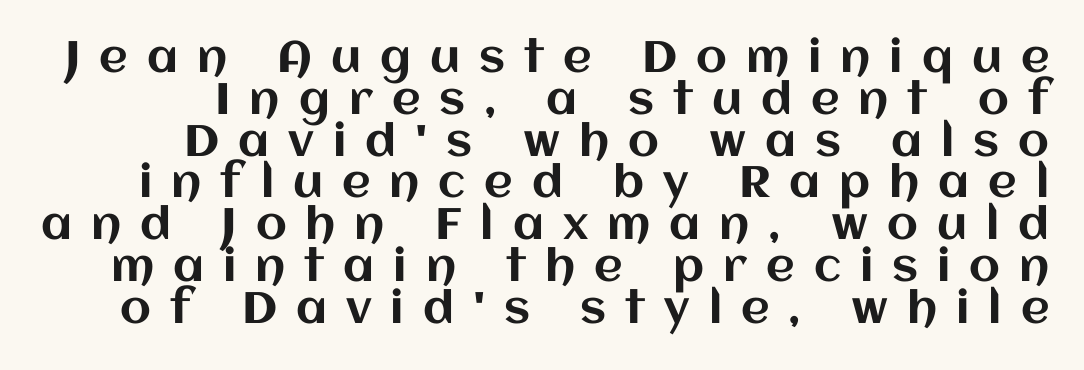
{"italic": "no", "width": "normal", "stroke_contrast": "medium", "x_height": "large", "monospaced": "no", "underline": "no", "line_spacing": "tight", "line_spacing_ratio": 0.95, "letter_spacing": "wide", "letter_spacing_em": 0.43, "glyph_px": 44}
